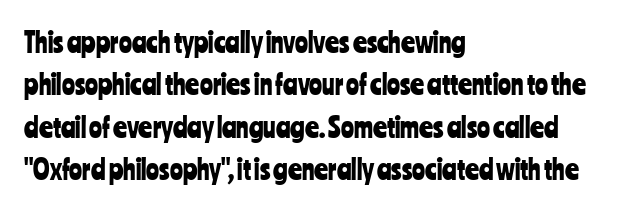
{"italic": "no", "underline": "no", "align": "left", "line_spacing": "normal", "line_spacing_ratio": 1.57, "letter_spacing": "normal", "letter_spacing_em": 0.0, "glyph_px": 27}
